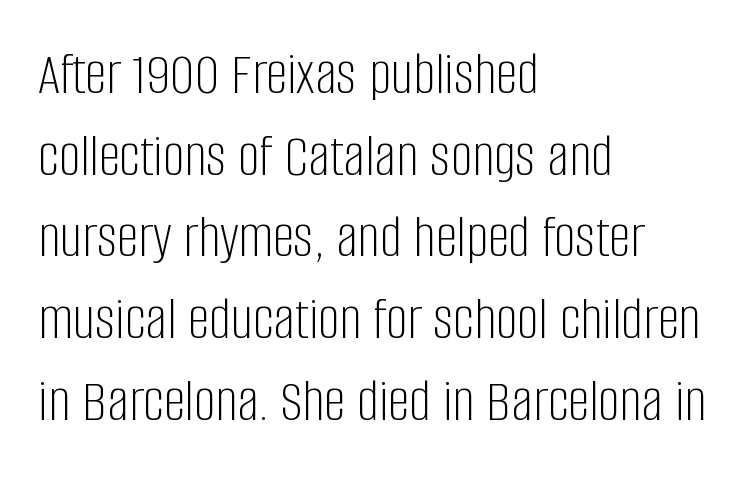
The image shows 61 px light, condensed sans-serif type, upright; set left-aligned, normal line spacing (1.34x), normal letter spacing, not underlined; low stroke contrast and a large x-height.
